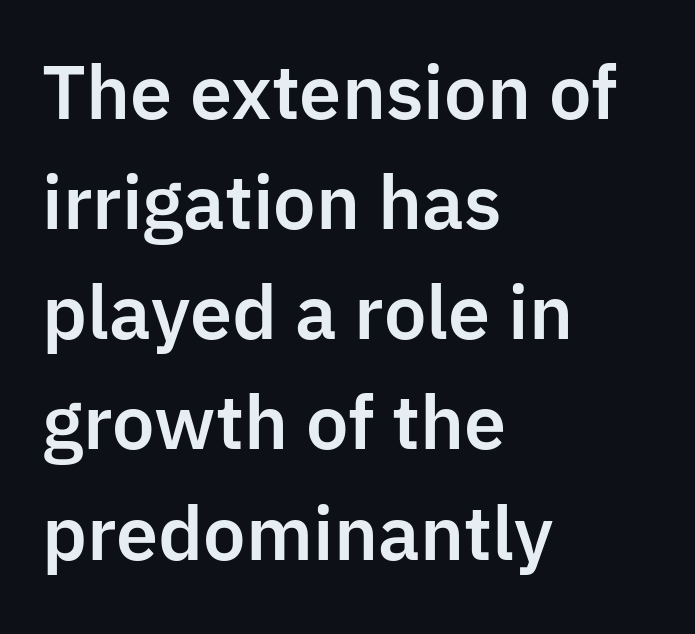
Q: Is the text italic (slanted)? A: No, it is upright.
Q: Is the typeface a serif or a sans-serif typeface? A: Sans-serif.
Q: Is the text underlined? A: No.
Q: How is the paragraph aligned? A: Left-aligned.
Q: Is the spacing between letters normal or unusually wide? A: Normal.
Q: Is the spacing between lines tight, normal or loose? A: Normal.
Q: Width (condensed, normal, or wide)? A: Normal.
Q: Stroke contrast? A: Low.
Q: x-height? A: Medium.
Q: Monospaced? A: No.
